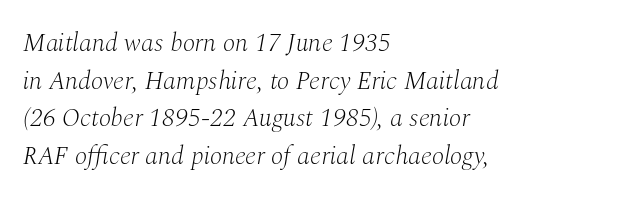
The passage shown has conventional tracking throughout. A typesetter would mark this as italic. Whoever set this chose a conventional vertical rhythm. Type without underlining. Line starts are locked; line ends wander. Think standard paragraph weight, or any step lighter than that.
